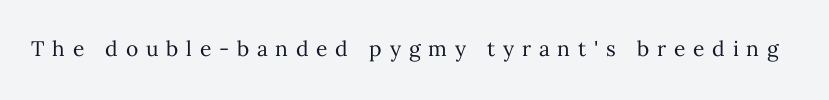
Look at the tracking — it's clearly loosened, letters drifting apart. Unlike italic type, these characters show no tilt at all. A quiet, ordinary-to-light weight characterises the typeface. This rendering features lettering with no underline.
